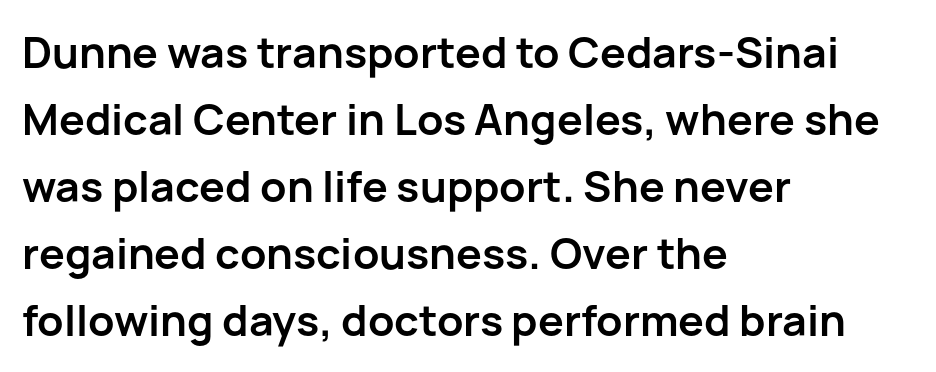
Q: Is the text bold? A: Yes.
Q: Is the text italic (slanted)? A: No, it is upright.
Q: Is the typeface a serif or a sans-serif typeface? A: Sans-serif.
Q: Is the text underlined? A: No.
Q: How is the paragraph aligned? A: Left-aligned.
Q: Is the spacing between letters normal or unusually wide? A: Normal.
Q: Is the spacing between lines tight, normal or loose? A: Normal.
Q: Width (condensed, normal, or wide)? A: Normal.
Q: Stroke contrast? A: Low.
Q: x-height? A: Medium.
Q: Monospaced? A: No.
